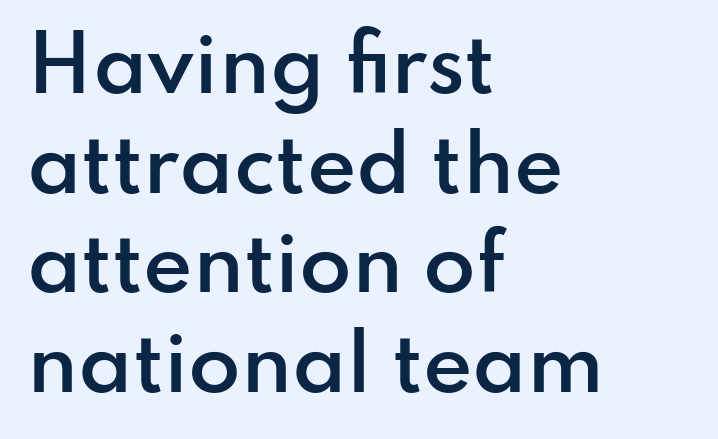
{"serif": "no", "italic": "no", "bold": "semi", "weight": "semibold", "width": "normal", "stroke_contrast": "low", "x_height": "small", "monospaced": "no", "underline": "no", "align": "left", "line_spacing": "normal", "line_spacing_ratio": 1.31, "letter_spacing": "normal", "letter_spacing_em": 0.0, "glyph_px": 76}
